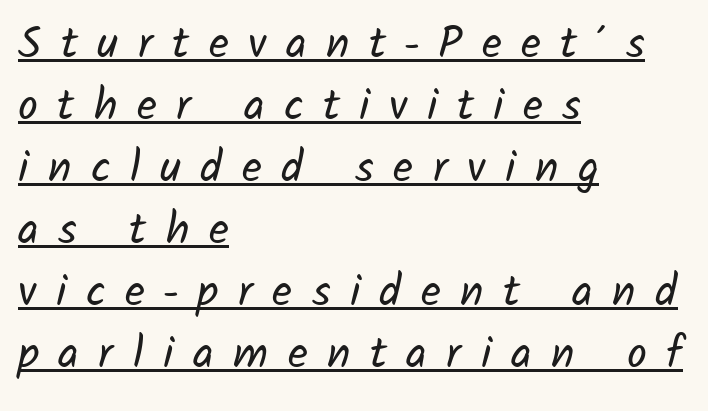
{"serif": "no", "bold": "no", "weight": "regular", "width": "normal", "stroke_contrast": "low", "x_height": "medium", "monospaced": "no", "underline": "yes", "align": "left", "line_spacing": "normal", "line_spacing_ratio": 1.41, "letter_spacing": "wide", "letter_spacing_em": 0.44, "glyph_px": 44}
